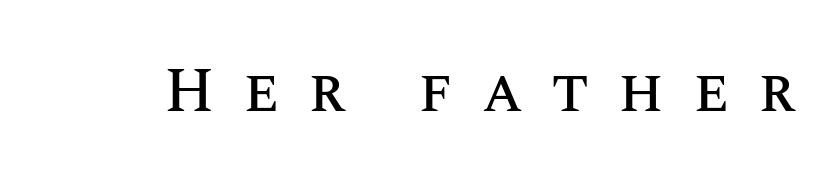
{"italic": "no", "width": "normal", "stroke_contrast": "medium", "x_height": "large", "monospaced": "no", "underline": "no", "letter_spacing": "wide", "letter_spacing_em": 0.46, "glyph_px": 62}
